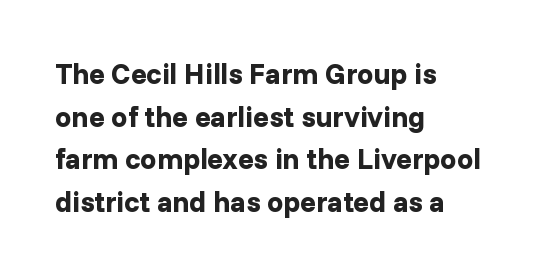
The image shows 29 px bold sans-serif type, upright; set left-aligned, normal line spacing (1.47x), normal letter spacing, not underlined; low stroke contrast and a medium x-height.
